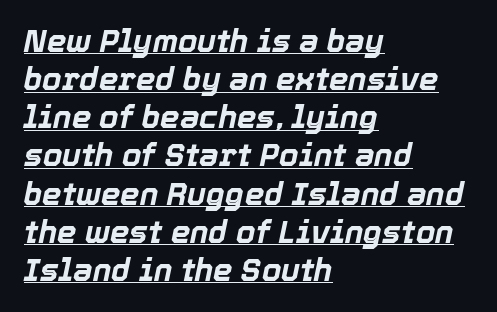
The image shows 31 px bold type, italic (leaning right); set left-aligned, line spacing 1.23x, normal letter spacing, underlined; a medium x-height.
